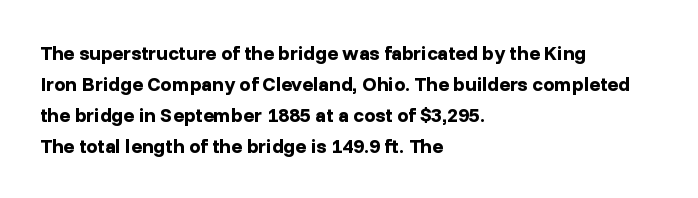
{"italic": "no", "bold": "yes", "underline": "no", "align": "left", "line_spacing": "normal", "line_spacing_ratio": 1.55, "letter_spacing": "normal", "letter_spacing_em": 0.0, "glyph_px": 20}
